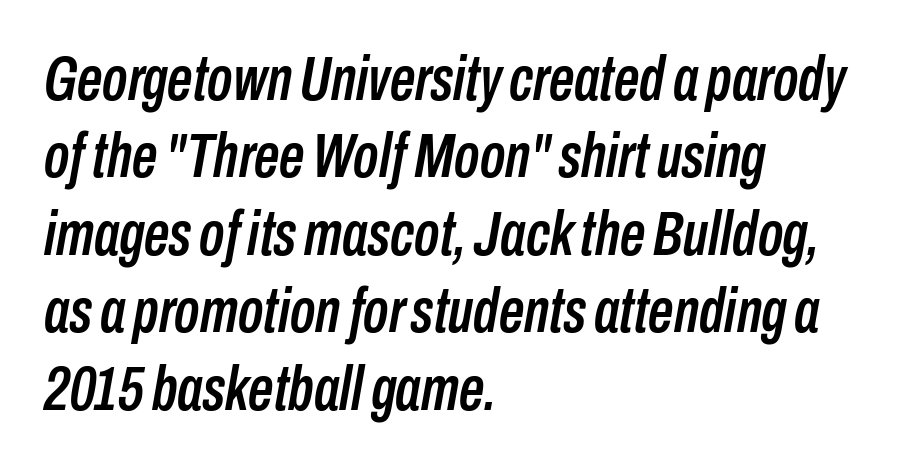
The image shows 63 px condensed type, italic (leaning right); set left-aligned, line spacing 1.23x, normal letter spacing, not underlined; low stroke contrast and a medium x-height.
